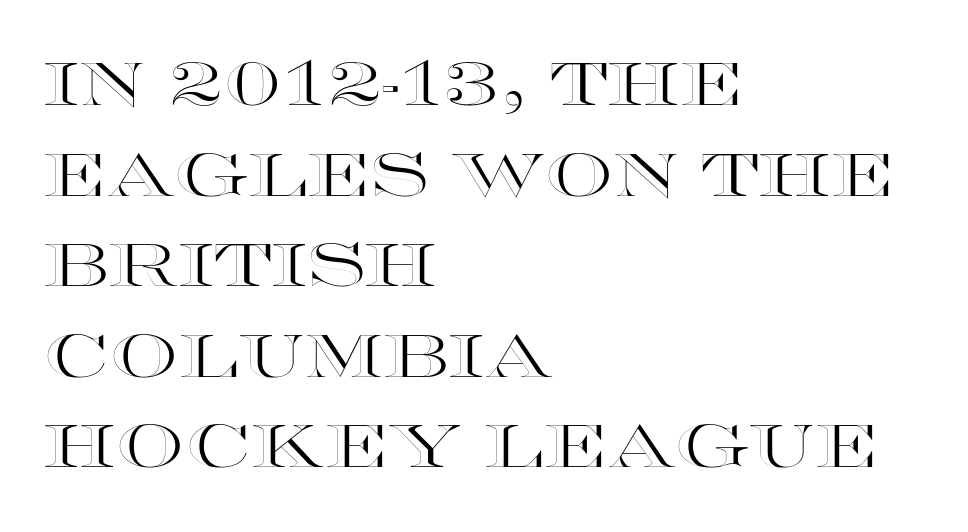
{"italic": "no", "width": "wide", "x_height": "large", "monospaced": "no", "underline": "no", "align": "left", "line_spacing": "normal", "line_spacing_ratio": 1.51, "letter_spacing": "normal", "letter_spacing_em": 0.0, "glyph_px": 60}
